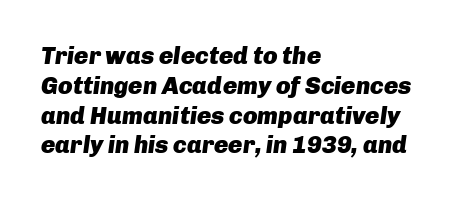
Q: Is the text bold? A: Yes.
Q: Is the text italic (slanted)? A: Yes, it leans right by about 8 degrees.
Q: Is the text underlined? A: No.
Q: How is the paragraph aligned? A: Left-aligned.
Q: Is the spacing between letters normal or unusually wide? A: Normal.
